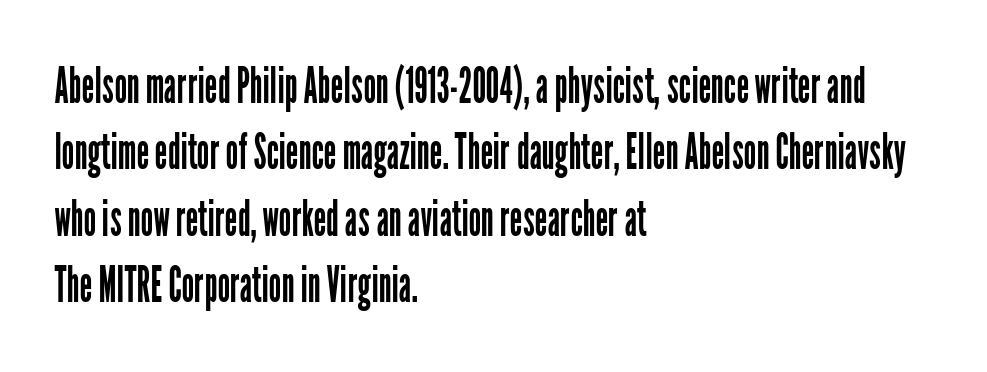
{"serif": "no", "italic": "no", "bold": "no", "weight": "regular", "width": "condensed", "stroke_contrast": "low", "x_height": "medium", "monospaced": "no", "underline": "no", "align": "left", "line_spacing": "normal", "line_spacing_ratio": 1.33, "letter_spacing": "normal", "letter_spacing_em": 0.0, "glyph_px": 50}
